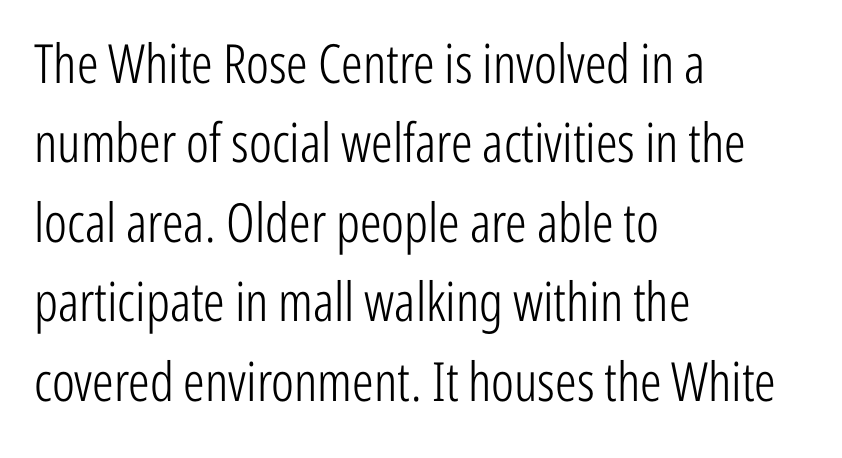
Q: Is the text bold? A: No.
Q: Is the text italic (slanted)? A: No, it is upright.
Q: Is the typeface a serif or a sans-serif typeface? A: Sans-serif.
Q: Is the text underlined? A: No.
Q: How is the paragraph aligned? A: Left-aligned.
Q: Is the spacing between letters normal or unusually wide? A: Normal.
Q: Is the spacing between lines tight, normal or loose? A: Normal.
Q: Width (condensed, normal, or wide)? A: Condensed.
Q: Stroke contrast? A: Low.
Q: x-height? A: Medium.
Q: Monospaced? A: No.
